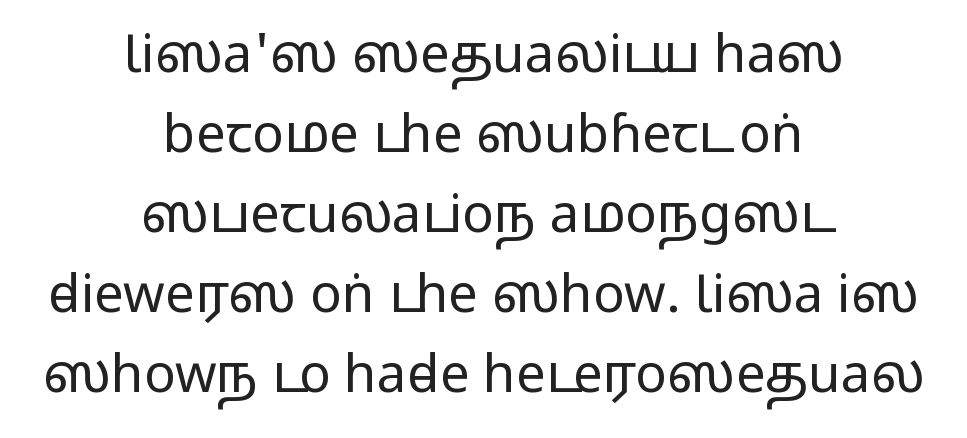
The space beneath each line is pristine and unruled. This sample has the flowing, uneven cadence of proportional lettering. You could call the tracking neutral — neither tight nor loose. Characters remain perfectly vertical along every line. The designer left line spacing at the default. Typographically, this falls in the sans-serif category.
